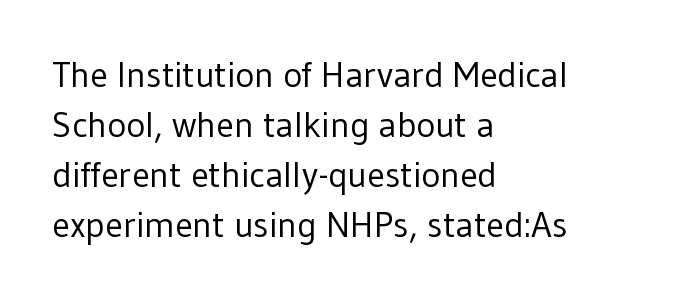
If you drew a line through each stem, it would be perfectly vertical. The passage shown is typeset with a sans-serif family. Leading: standard. Weight: not bold — regular or lighter. The passage is arranged the way most books set body copy — flush left. Bare-footed words on every line.
